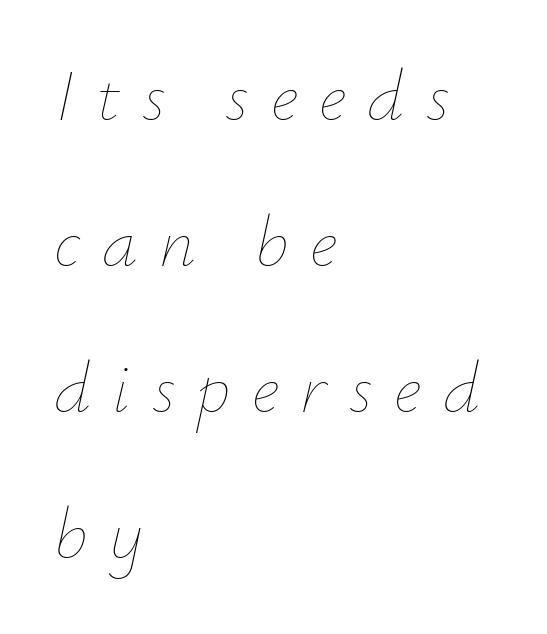
{"italic": "yes", "lean": "right", "slant_degrees": 12, "bold": "no", "weight": "thin", "width": "normal", "stroke_contrast": "low", "x_height": "small", "monospaced": "no", "underline": "no", "align": "left", "line_spacing": "loose", "line_spacing_ratio": 2.03, "letter_spacing": "wide", "letter_spacing_em": 0.3, "glyph_px": 72}
